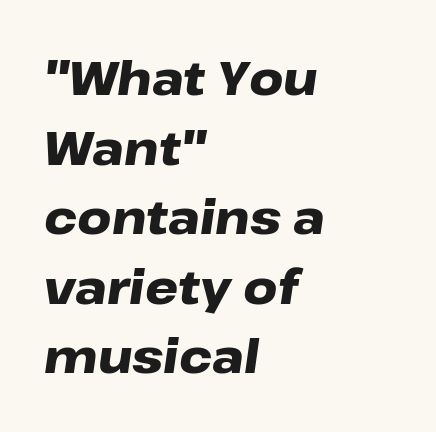
Each line starts at the same left margin while the right side varies. The rendering keeps characters at their native spacing. The passage shown leans; its letterforms are oblique. Each glyph is drawn with heavy, bold strokes. Students, observe: this is what conventionally led text looks like. Unmarked baselines from the first word to the last.
